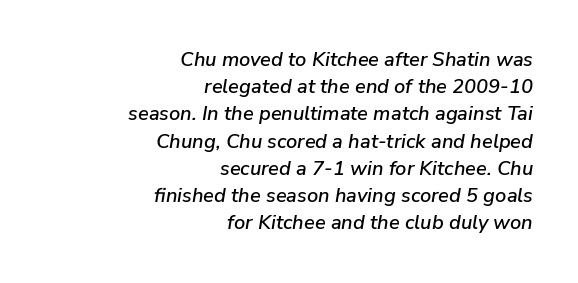
The image shows 20 px text type, italic (leaning right); set right-aligned, normal line spacing (1.36x), normal letter spacing, not underlined.
